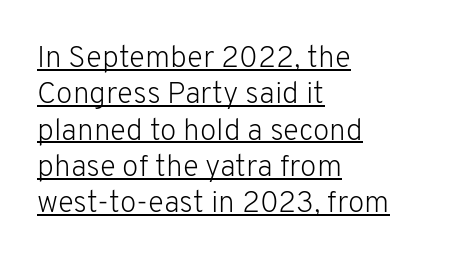
{"serif": "no", "italic": "no", "bold": "no", "weight": "light", "width": "normal", "stroke_contrast": "low", "x_height": "medium", "monospaced": "no", "underline": "yes", "align": "left", "line_spacing_ratio": 1.21, "letter_spacing": "normal", "letter_spacing_em": 0.0, "glyph_px": 30}
